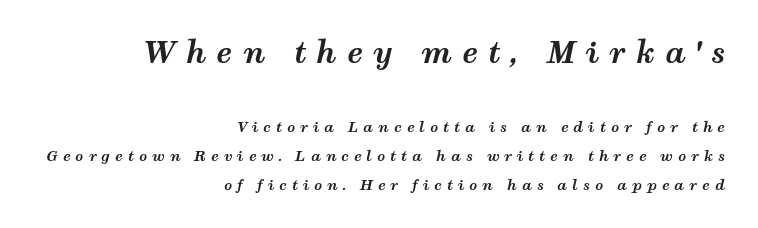
The compositor pushed each line to the right boundary. An italicized treatment has been applied to the whole sample. Caption: bold face, heavy strokes. The letters in the upper block stand taller than those in the block below.
